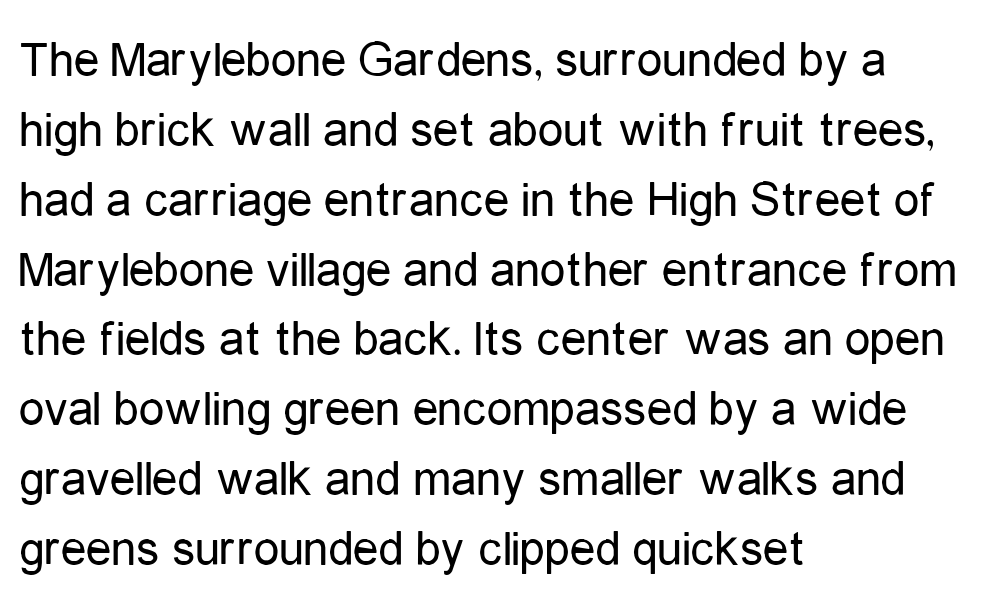
The image shows 51 px regular-weight, condensed sans-serif type, upright; set left-aligned, normal line spacing (1.37x), normal letter spacing, not underlined; low stroke contrast and a medium x-height.
